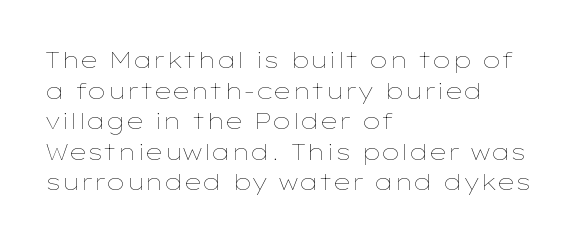
The image shows 23 px text type, upright; set left-aligned, normal line spacing (1.33x), normal letter spacing, not underlined.
